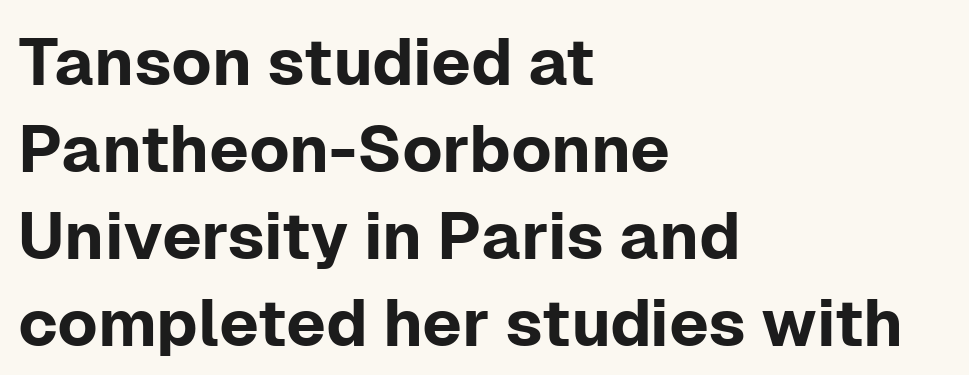
{"serif": "no", "italic": "no", "width": "normal", "stroke_contrast": "low", "x_height": "medium", "monospaced": "no", "underline": "no", "align": "left", "line_spacing": "normal", "line_spacing_ratio": 1.32, "letter_spacing": "normal", "letter_spacing_em": 0.0, "glyph_px": 66}
